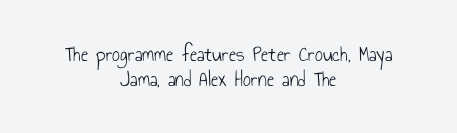
Q: Is the text bold? A: No.
Q: Is the text italic (slanted)? A: No, it is upright.
Q: Is the text underlined? A: No.
Q: How is the paragraph aligned? A: Centered.
Q: Is the spacing between letters normal or unusually wide? A: Normal.
Q: Is the spacing between lines tight, normal or loose? A: Tight.
